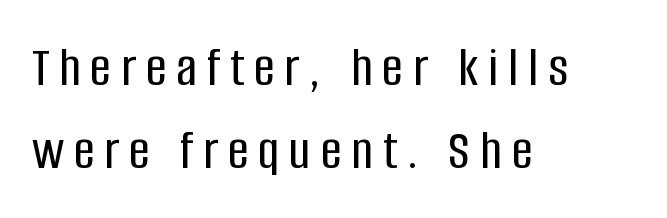
The image shows 58 px condensed sans-serif type, upright; set left-aligned, normal line spacing (1.43x), not underlined; low stroke contrast and a large x-height.
